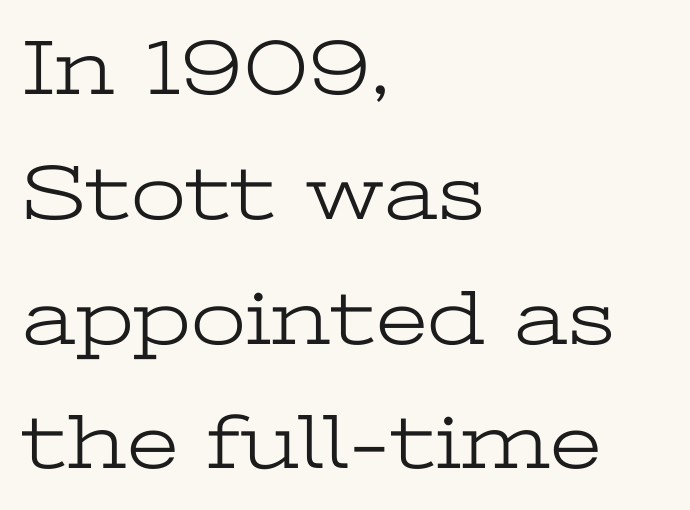
{"serif": "yes", "italic": "no", "bold": "no", "weight": "light", "width": "wide", "stroke_contrast": "low", "x_height": "medium", "monospaced": "no", "underline": "no", "align": "left", "line_spacing": "normal", "line_spacing_ratio": 1.58, "letter_spacing": "normal", "letter_spacing_em": 0.0, "glyph_px": 79}
